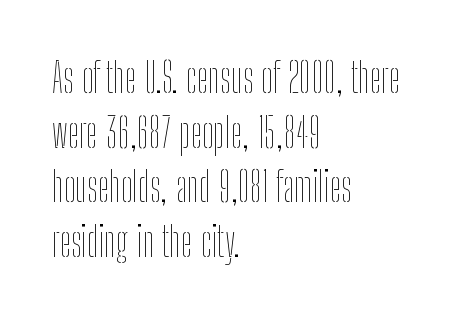
The image shows 41 px thin, condensed type, upright; set left-aligned, normal line spacing (1.33x), normal letter spacing, not underlined; low stroke contrast and a medium x-height.
